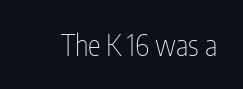
Stem width sits at or under what a default text font uses. These lines are rendered in a variable-pitch font. The string is rendered with underlining switched off. Ascenders rise straight up at ninety degrees.
